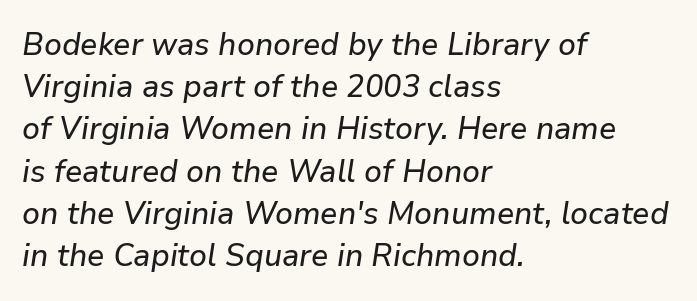
{"italic": "yes", "lean": "right", "slant_degrees": 9, "width": "normal", "stroke_contrast": "low", "x_height": "medium", "monospaced": "no", "underline": "no", "align": "left", "line_spacing": "normal", "line_spacing_ratio": 1.32, "letter_spacing": "normal", "letter_spacing_em": 0.0, "glyph_px": 32}
